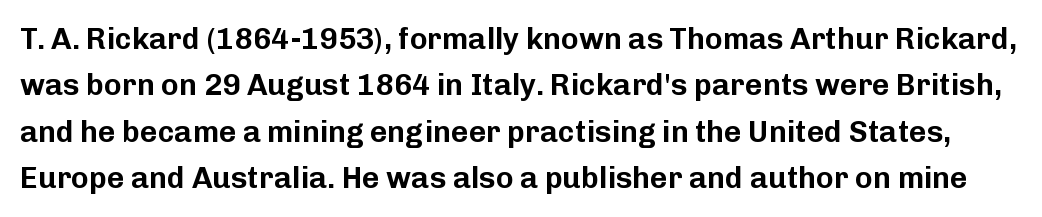
Q: Is the text italic (slanted)? A: No, it is upright.
Q: Is the typeface a serif or a sans-serif typeface? A: Sans-serif.
Q: Is the text underlined? A: No.
Q: Is the spacing between letters normal or unusually wide? A: Normal.
Q: Is the spacing between lines tight, normal or loose? A: Normal.
Q: Width (condensed, normal, or wide)? A: Normal.
Q: Stroke contrast? A: Low.
Q: x-height? A: Medium.
Q: Monospaced? A: No.
